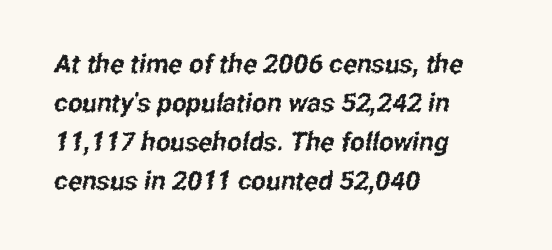
{"underline": "no", "align": "left", "line_spacing": "normal", "line_spacing_ratio": 1.5, "letter_spacing": "normal", "letter_spacing_em": 0.0, "glyph_px": 26}
